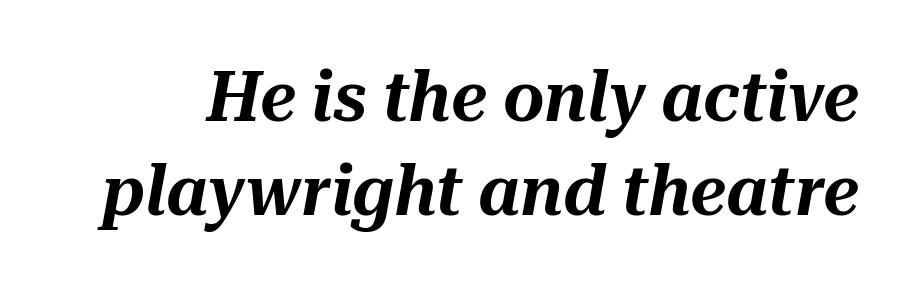
The image shows 71 px text type, italic (leaning right); set normal line spacing (1.33x), normal letter spacing, not underlined; medium stroke contrast and a medium x-height.
